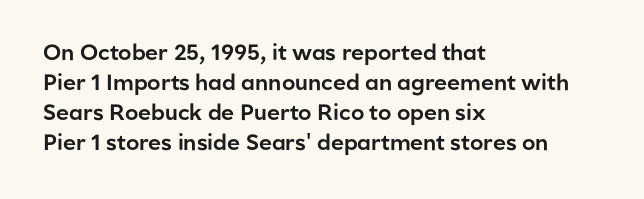
The image shows 22 px text type, upright; set left-aligned, normal line spacing (1.36x), normal letter spacing, not underlined.
